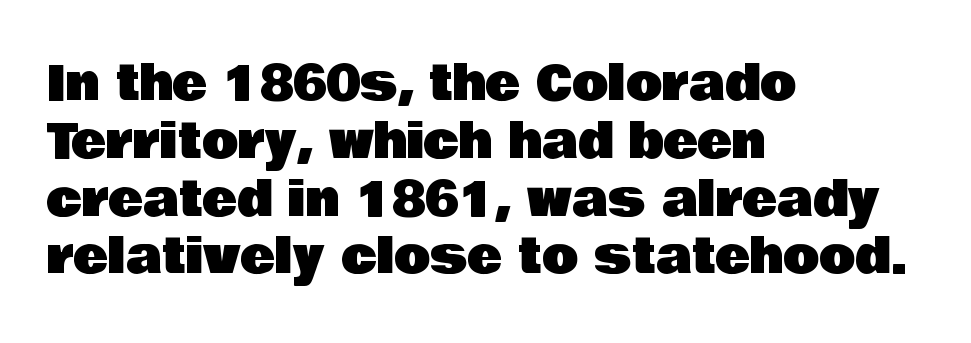
Q: Is the text italic (slanted)? A: No, it is upright.
Q: Is the typeface a serif or a sans-serif typeface? A: Sans-serif.
Q: Is the text underlined? A: No.
Q: How is the paragraph aligned? A: Left-aligned.
Q: Is the spacing between letters normal or unusually wide? A: Normal.
Q: Width (condensed, normal, or wide)? A: Normal.
Q: Stroke contrast? A: Low.
Q: x-height? A: Large.
Q: Monospaced? A: No.
